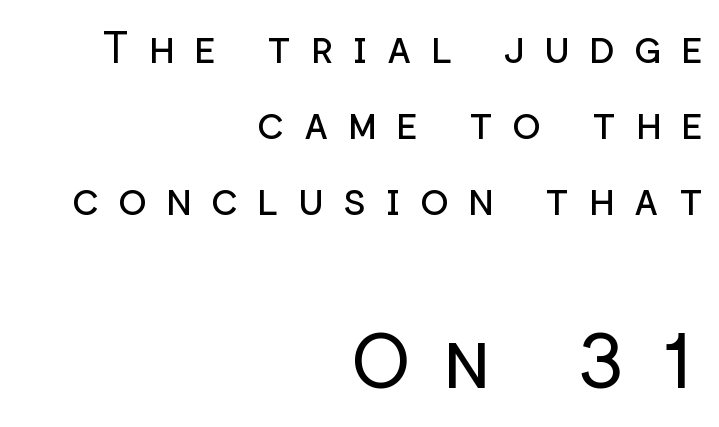
{"serif": "no", "italic": "no", "bold": "no", "weight": "regular", "width": "normal", "stroke_contrast": "low", "x_height": "medium", "monospaced": "no", "underline": "no", "align": "right", "line_spacing_ratio": 1.77, "letter_spacing": "wide", "letter_spacing_em": 0.44, "larger_block": "second", "size_ratio": 1.77, "glyph_px": 76}
